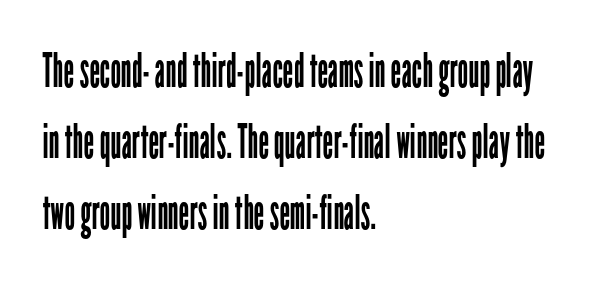
Q: Is the text bold? A: No.
Q: Is the text italic (slanted)? A: No, it is upright.
Q: Is the typeface a serif or a sans-serif typeface? A: Sans-serif.
Q: Is the text underlined? A: No.
Q: How is the paragraph aligned? A: Left-aligned.
Q: Is the spacing between letters normal or unusually wide? A: Normal.
Q: Is the spacing between lines tight, normal or loose? A: Normal.
Q: Width (condensed, normal, or wide)? A: Condensed.
Q: Stroke contrast? A: Low.
Q: x-height? A: Medium.
Q: Monospaced? A: No.
